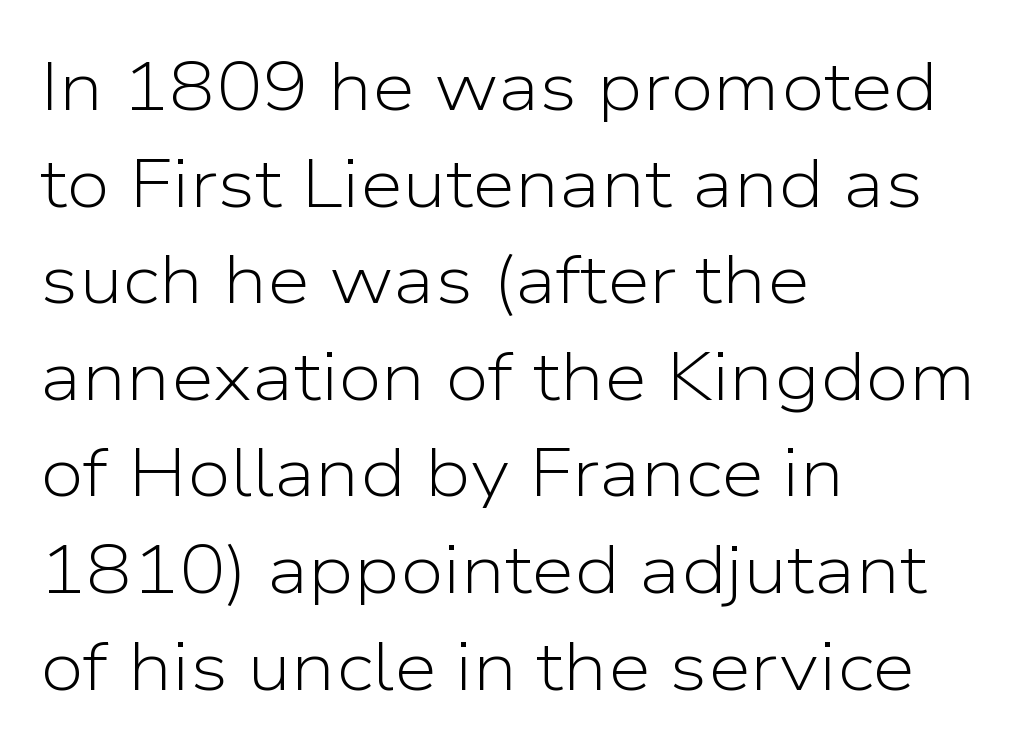
Q: Is the text bold? A: No.
Q: Is the text italic (slanted)? A: No, it is upright.
Q: Is the typeface a serif or a sans-serif typeface? A: Sans-serif.
Q: Is the text underlined? A: No.
Q: How is the paragraph aligned? A: Left-aligned.
Q: Is the spacing between letters normal or unusually wide? A: Normal.
Q: Is the spacing between lines tight, normal or loose? A: Normal.
Q: Width (condensed, normal, or wide)? A: Normal.
Q: Stroke contrast? A: Low.
Q: x-height? A: Medium.
Q: Monospaced? A: No.
